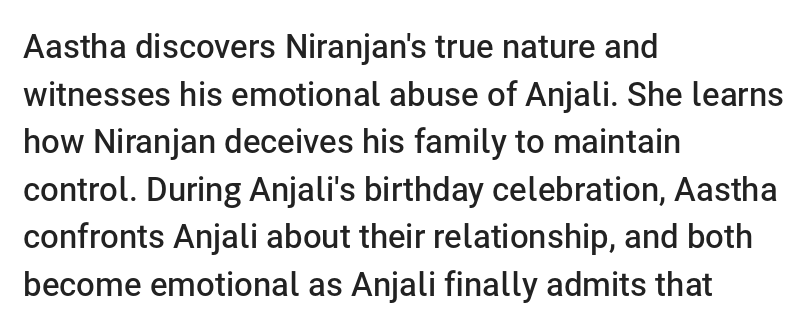
{"serif": "no", "italic": "no", "bold": "semi", "weight": "semibold", "width": "normal", "stroke_contrast": "low", "x_height": "medium", "monospaced": "no", "underline": "no", "align": "left", "line_spacing": "normal", "line_spacing_ratio": 1.44, "letter_spacing": "normal", "letter_spacing_em": 0.0, "glyph_px": 33}
